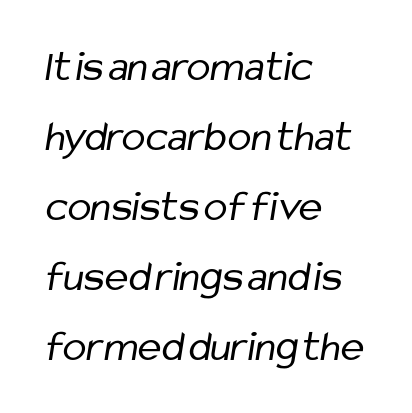
{"serif": "no", "bold": "no", "weight": "regular", "width": "condensed", "stroke_contrast": "low", "x_height": "medium", "monospaced": "no", "underline": "no", "align": "left", "line_spacing": "normal", "line_spacing_ratio": 1.59, "letter_spacing": "normal", "letter_spacing_em": 0.0, "glyph_px": 44}
